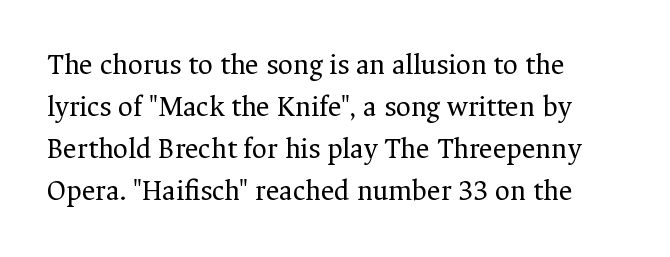
Q: Is the text bold? A: No.
Q: Is the text italic (slanted)? A: No, it is upright.
Q: Is the typeface a serif or a sans-serif typeface? A: Serif.
Q: Is the text underlined? A: No.
Q: How is the paragraph aligned? A: Left-aligned.
Q: Is the spacing between letters normal or unusually wide? A: Normal.
Q: Is the spacing between lines tight, normal or loose? A: Normal.
Q: Width (condensed, normal, or wide)? A: Normal.
Q: Stroke contrast? A: Medium.
Q: x-height? A: Medium.
Q: Monospaced? A: No.
